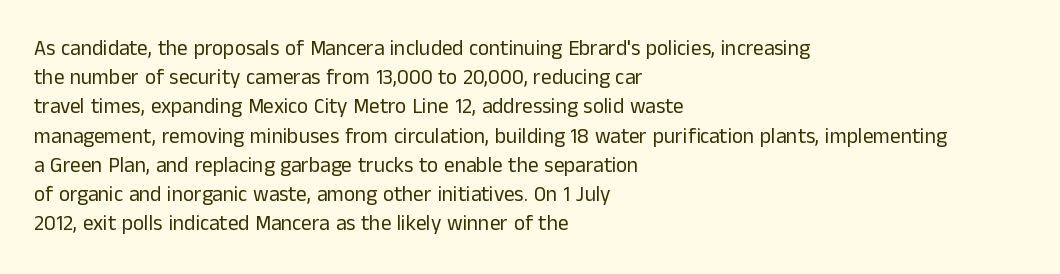
Q: Is the text bold? A: No.
Q: Is the text italic (slanted)? A: No, it is upright.
Q: Is the text underlined? A: No.
Q: How is the paragraph aligned? A: Left-aligned.
Q: Is the spacing between letters normal or unusually wide? A: Normal.
Q: Is the spacing between lines tight, normal or loose? A: Normal.
